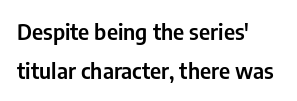
The paragraph has a hard left edge and a soft right edge. The specimen reads as upright at a glance. What stands out about the letter spacing? Nothing — it is the standard amount. No word sits above an underline.
